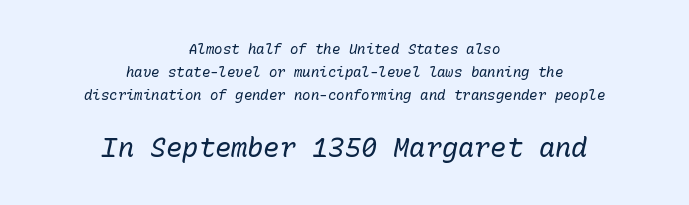
Q: Is the text bold? A: No.
Q: Is the text italic (slanted)? A: Yes, it leans right by about 10 degrees.
Q: Is the text underlined? A: No.
Q: How is the paragraph aligned? A: Centered.
Q: Is the spacing between letters normal or unusually wide? A: Normal.
Q: Is the spacing between lines tight, normal or loose? A: Normal.
Q: Which block of text is set in a larger size, the first (top) or the second (bottom)? A: The second (bottom) one.
